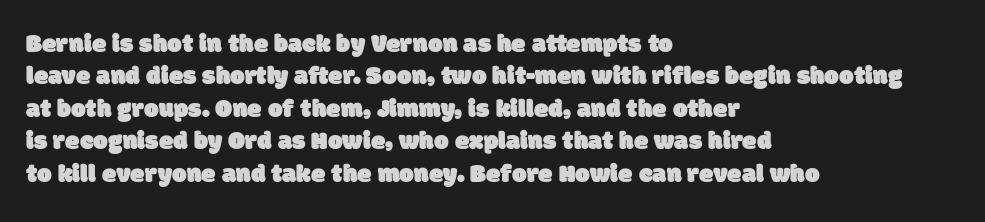
{"underline": "no", "align": "left", "line_spacing": "normal", "line_spacing_ratio": 1.25, "letter_spacing": "normal", "letter_spacing_em": 0.0, "glyph_px": 26}
